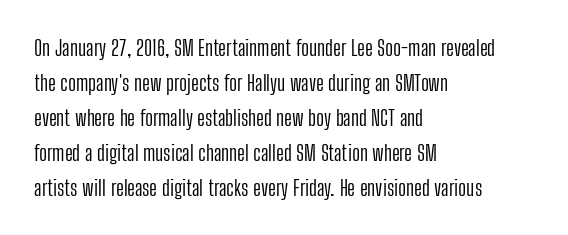
{"italic": "no", "bold": "no", "underline": "no", "align": "left", "line_spacing": "normal", "line_spacing_ratio": 1.59, "letter_spacing": "normal", "letter_spacing_em": 0.0, "glyph_px": 22}
